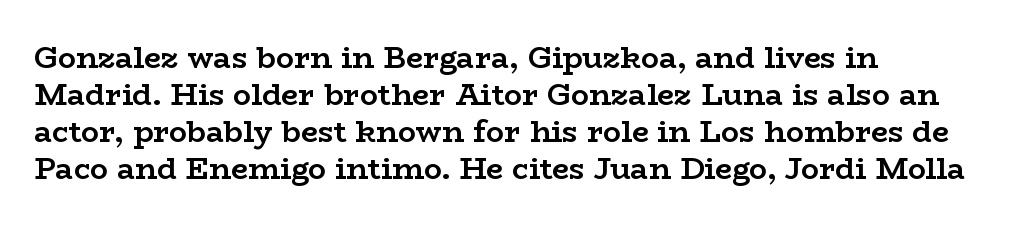
The image shows 30 px semibold, wide serif type, upright; set left-aligned, line spacing 1.23x, normal letter spacing, not underlined; low stroke contrast and a medium x-height.
